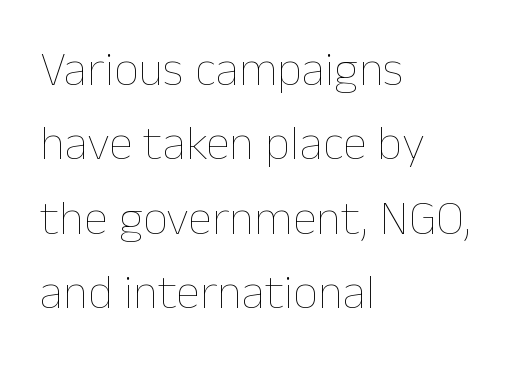
Q: Is the text bold? A: No.
Q: Is the text italic (slanted)? A: No, it is upright.
Q: Is the text underlined? A: No.
Q: How is the paragraph aligned? A: Left-aligned.
Q: Is the spacing between letters normal or unusually wide? A: Normal.
Q: Is the spacing between lines tight, normal or loose? A: Normal.
Q: Width (condensed, normal, or wide)? A: Normal.
Q: Stroke contrast? A: Low.
Q: x-height? A: Medium.
Q: Monospaced? A: No.
